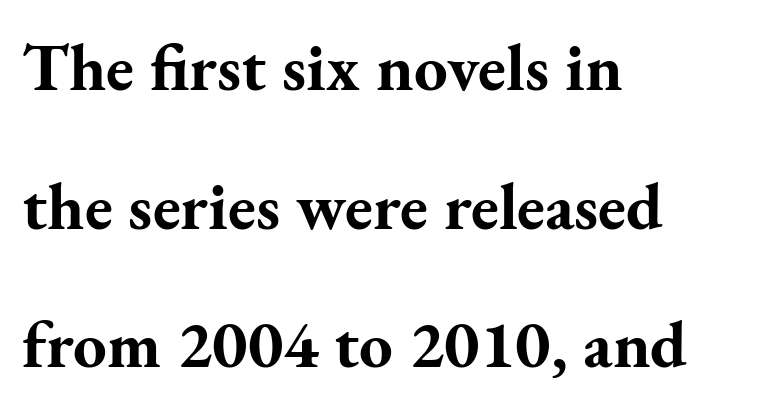
The image shows 67 px bold serif type, upright; set left-aligned, loose line spacing (2.07x), normal letter spacing, not underlined; medium stroke contrast and a small x-height.
